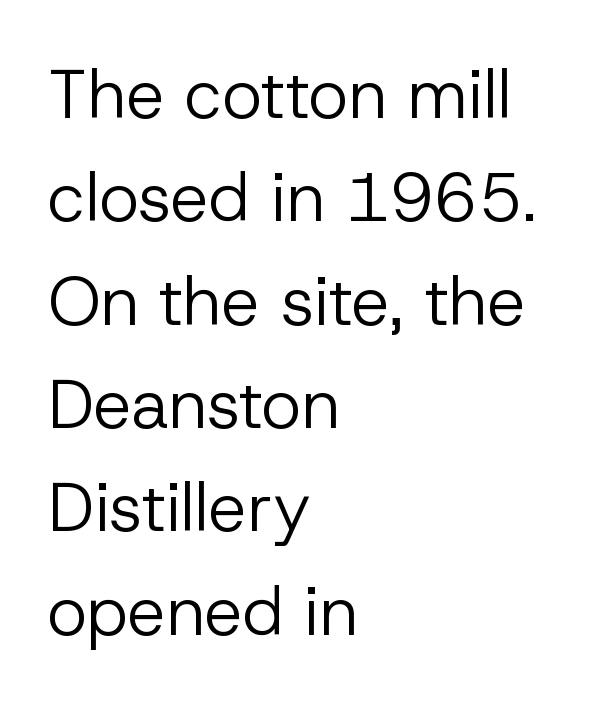
Q: Is the text bold? A: No.
Q: Is the text italic (slanted)? A: No, it is upright.
Q: Is the typeface a serif or a sans-serif typeface? A: Sans-serif.
Q: Is the text underlined? A: No.
Q: How is the paragraph aligned? A: Left-aligned.
Q: Is the spacing between letters normal or unusually wide? A: Normal.
Q: Is the spacing between lines tight, normal or loose? A: Normal.
Q: Width (condensed, normal, or wide)? A: Normal.
Q: Stroke contrast? A: Low.
Q: x-height? A: Medium.
Q: Monospaced? A: No.
